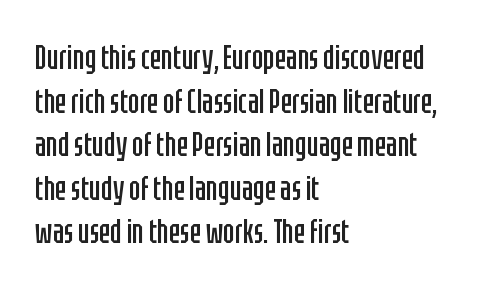
Does the copy run flush right? No — it runs flush left. The line-height multiplier appears to be the usual default. What stands out about the letter spacing? Nothing — it is the standard amount. Summary of weight: not heavy and not bold.
